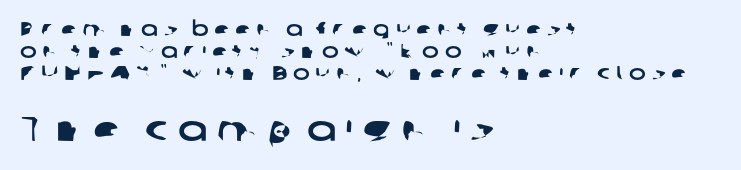
The image shows 35 px wide sans-serif type; set left-aligned, tight line spacing (1.09x), unusually wide letter spacing (+0.28 em), not underlined; the second (bottom) block is 1.75x larger; low stroke contrast and a medium x-height.
